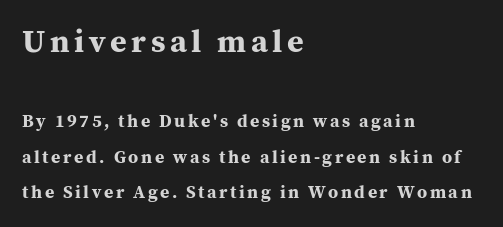
Varying glyph widths throughout — classic text-font behaviour. Students, this is bold: see how much ink each stroke carries. Do the letters lean? They stand straight. Serif or sans? Serif — the stroke terminals have little feet. Honestly, the rows look like they've been pulled way apart.
